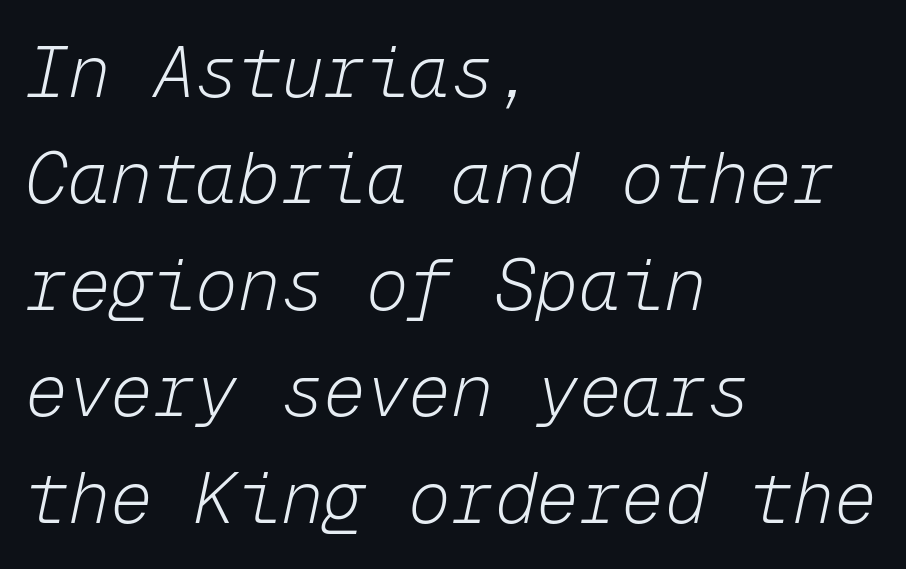
This rendering features lettering with no underline. No extra tracking has been applied to these lines. If you measured baseline to baseline, you'd find a middling distance. The whole block is typeset with a tilt. Typeset ragged right — the left edge is the straight one.
